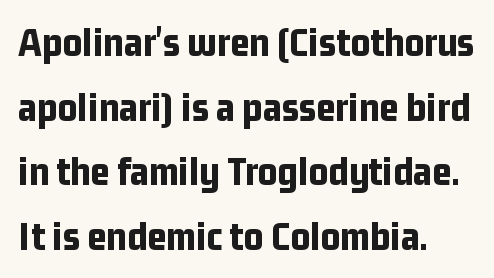
{"serif": "no", "italic": "no", "bold": "yes", "weight": "bold", "width": "condensed", "stroke_contrast": "low", "x_height": "medium", "monospaced": "no", "underline": "no", "align": "left", "line_spacing": "normal", "line_spacing_ratio": 1.54, "letter_spacing": "normal", "letter_spacing_em": 0.0, "glyph_px": 42}
